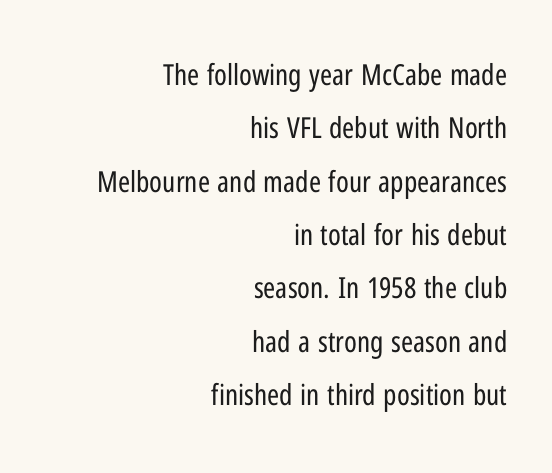
Letters have the restrained weight of plain body copy at most. Here the designer chose a conventional face with non-uniform glyph widths. Notice how the passage keeps a crisp vertical edge on the right only. The typeface chosen for these lines omits serifs. Tracking here is standard; glyphs follow each other at the usual distance. Lines of text with bare space underneath.
